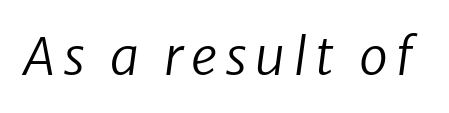
{"italic": "yes", "lean": "right", "slant_degrees": 8, "bold": "no", "weight": "regular", "width": "normal", "stroke_contrast": "low", "x_height": "medium", "monospaced": "no", "underline": "no", "glyph_px": 52}
